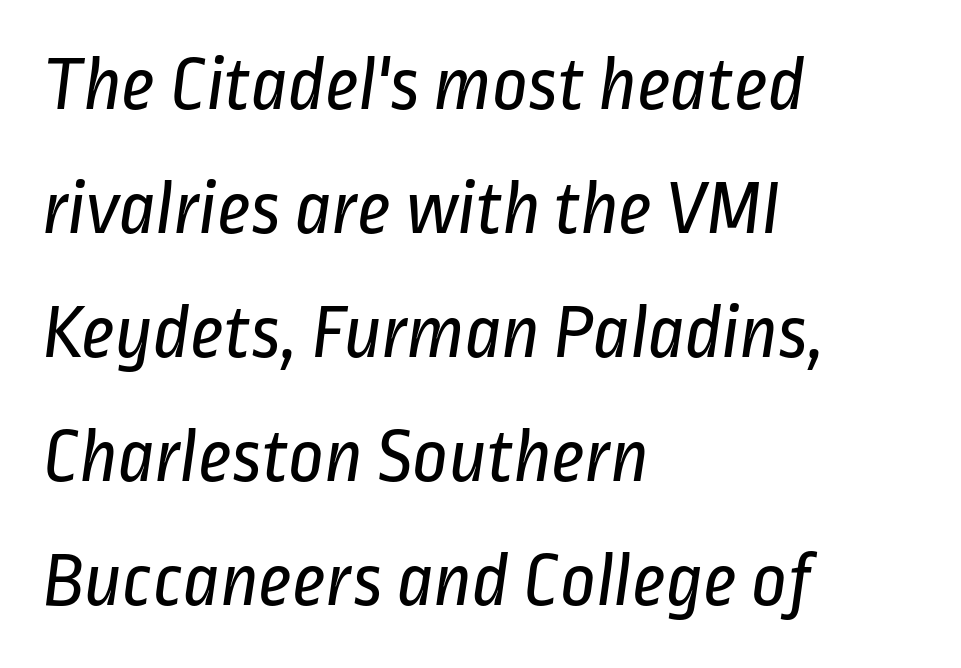
{"serif": "no", "bold": "no", "weight": "regular", "width": "condensed", "stroke_contrast": "low", "x_height": "medium", "monospaced": "no", "underline": "no", "align": "left", "line_spacing": "normal", "line_spacing_ratio": 1.59, "letter_spacing": "normal", "letter_spacing_em": 0.0, "glyph_px": 78}
